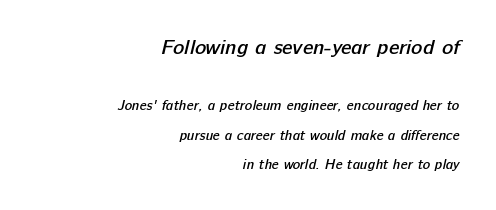
{"bold": "semi", "underline": "no", "align": "right", "line_spacing": "loose", "line_spacing_ratio": 2.11, "letter_spacing": "normal", "letter_spacing_em": 0.0, "larger_block": "first", "size_ratio": 1.5, "glyph_px": 21}
